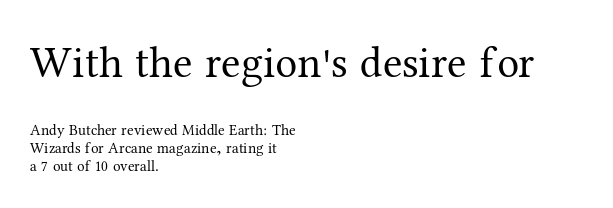
{"serif": "yes", "italic": "no", "bold": "no", "weight": "regular", "width": "normal", "stroke_contrast": "medium", "x_height": "medium", "monospaced": "no", "underline": "no", "align": "left", "line_spacing_ratio": 1.22, "letter_spacing": "normal", "letter_spacing_em": 0.0, "larger_block": "first", "size_ratio": 2.93, "glyph_px": 44}
